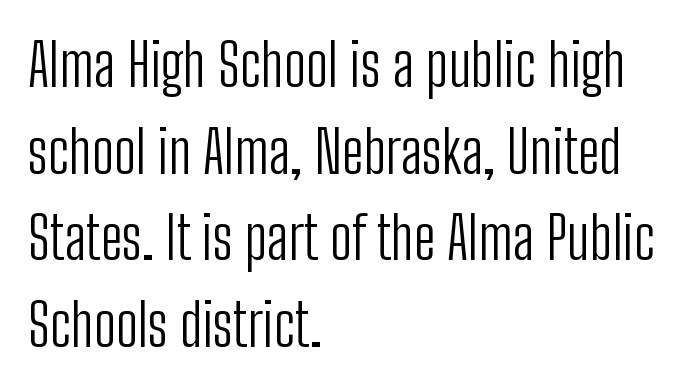
The image shows 59 px light, condensed sans-serif type, upright; set left-aligned, normal line spacing (1.47x), normal letter spacing, not underlined; low stroke contrast and a medium x-height.
